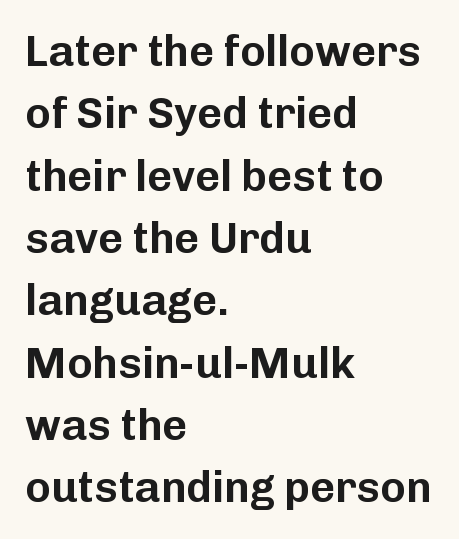
{"serif": "no", "italic": "no", "width": "normal", "stroke_contrast": "low", "x_height": "medium", "monospaced": "no", "underline": "no", "align": "left", "line_spacing": "normal", "line_spacing_ratio": 1.45, "letter_spacing": "normal", "letter_spacing_em": 0.0, "glyph_px": 43}
